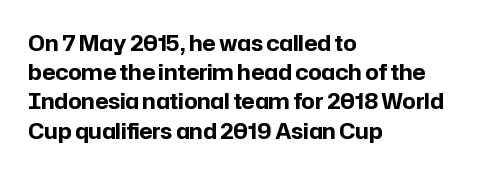
The image shows 21 px bold type, upright; set left-aligned, normal line spacing (1.39x), normal letter spacing, not underlined.
